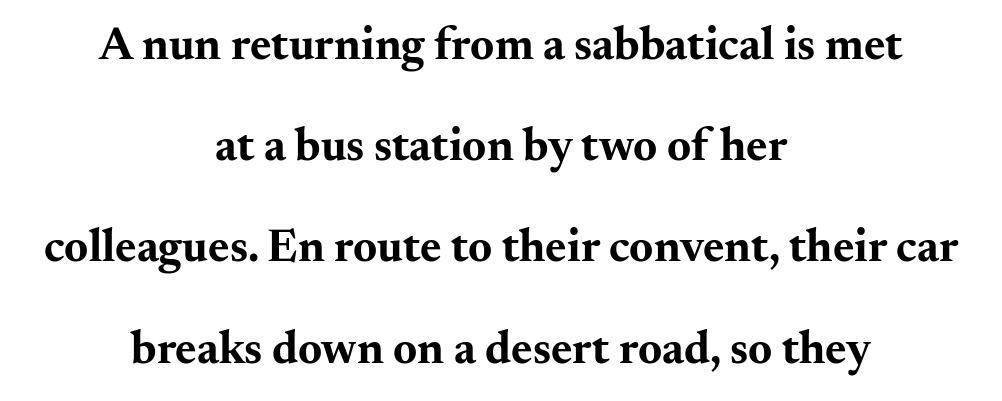
Q: Is the text bold? A: Yes.
Q: Is the text italic (slanted)? A: No, it is upright.
Q: Is the typeface a serif or a sans-serif typeface? A: Serif.
Q: Is the text underlined? A: No.
Q: How is the paragraph aligned? A: Centered.
Q: Is the spacing between letters normal or unusually wide? A: Normal.
Q: Is the spacing between lines tight, normal or loose? A: Loose.
Q: Width (condensed, normal, or wide)? A: Wide.
Q: Stroke contrast? A: Medium.
Q: x-height? A: Small.
Q: Monospaced? A: No.
